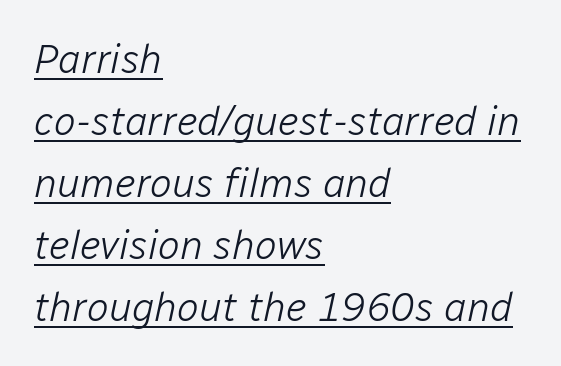
Q: Is the text bold? A: No.
Q: Is the text italic (slanted)? A: Yes, it leans right by about 12 degrees.
Q: Is the text underlined? A: Yes.
Q: How is the paragraph aligned? A: Left-aligned.
Q: Is the spacing between letters normal or unusually wide? A: Normal.
Q: Is the spacing between lines tight, normal or loose? A: Normal.
Q: Width (condensed, normal, or wide)? A: Normal.
Q: Stroke contrast? A: Low.
Q: x-height? A: Medium.
Q: Monospaced? A: No.
